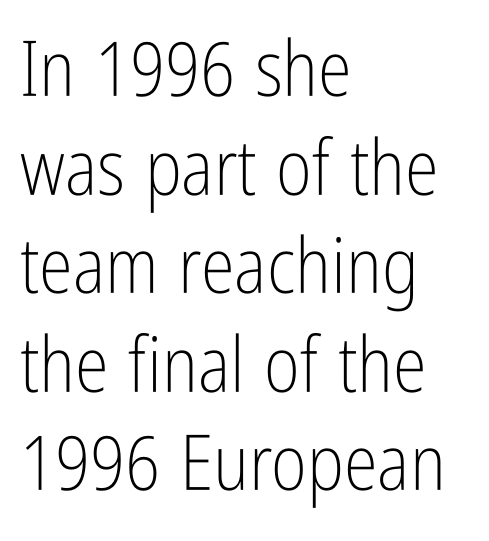
Q: Is the text bold? A: No.
Q: Is the text italic (slanted)? A: No, it is upright.
Q: Is the typeface a serif or a sans-serif typeface? A: Sans-serif.
Q: Is the text underlined? A: No.
Q: How is the paragraph aligned? A: Left-aligned.
Q: Is the spacing between letters normal or unusually wide? A: Normal.
Q: Is the spacing between lines tight, normal or loose? A: Normal.
Q: Width (condensed, normal, or wide)? A: Condensed.
Q: Stroke contrast? A: Low.
Q: x-height? A: Medium.
Q: Monospaced? A: No.
